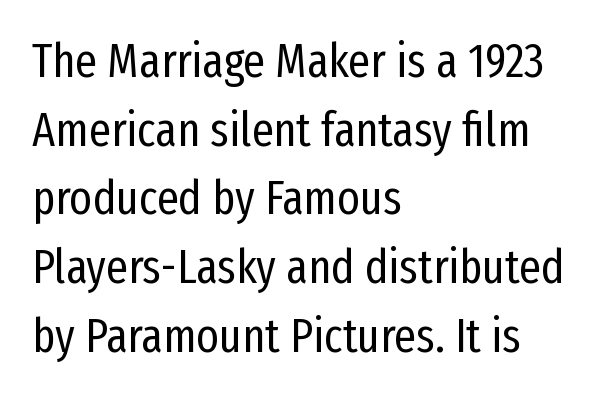
Tracking value appears to be zero — textbook default spacing. This is sans-serif lettering, the kind often seen on screens and signage. Each line starts at the same left margin while the right side varies. This rendering features lettering with no underline. Each new line begins a customary step beneath the previous one. Every character sits straight up, as roman type does.
